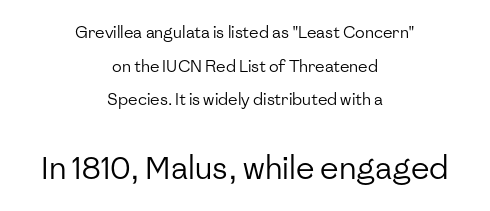
Q: Is the text bold? A: No.
Q: Is the text italic (slanted)? A: No, it is upright.
Q: Is the typeface a serif or a sans-serif typeface? A: Sans-serif.
Q: Is the text underlined? A: No.
Q: How is the paragraph aligned? A: Centered.
Q: Is the spacing between letters normal or unusually wide? A: Normal.
Q: Is the spacing between lines tight, normal or loose? A: Loose.
Q: Which block of text is set in a larger size, the first (top) or the second (bottom)? A: The second (bottom) one.
Q: Width (condensed, normal, or wide)? A: Normal.
Q: Stroke contrast? A: Low.
Q: x-height? A: Medium.
Q: Monospaced? A: No.
